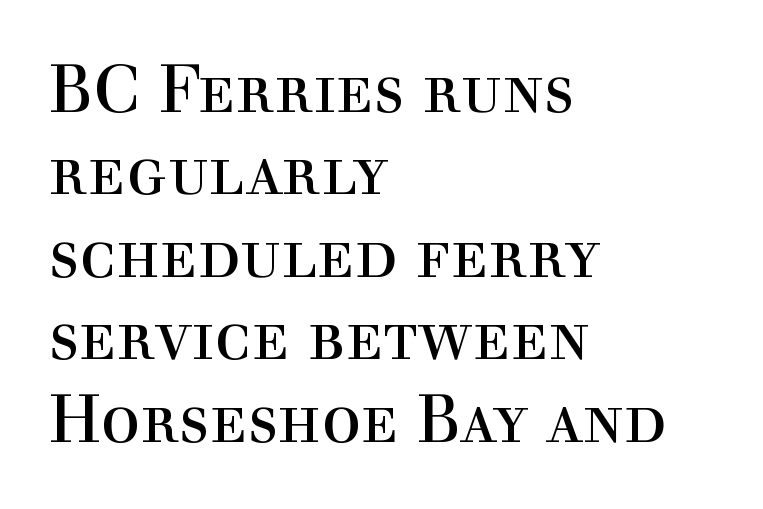
The image shows 66 px regular-weight serif type, upright; set left-aligned, normal line spacing (1.25x), normal letter spacing, not underlined; a medium x-height.
